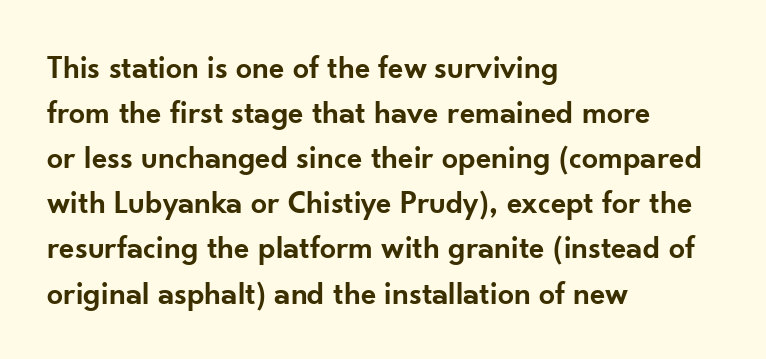
The image shows 32 px semibold sans-serif type, upright; set left-aligned, normal line spacing (1.41x), normal letter spacing, not underlined; low stroke contrast and a small x-height.
